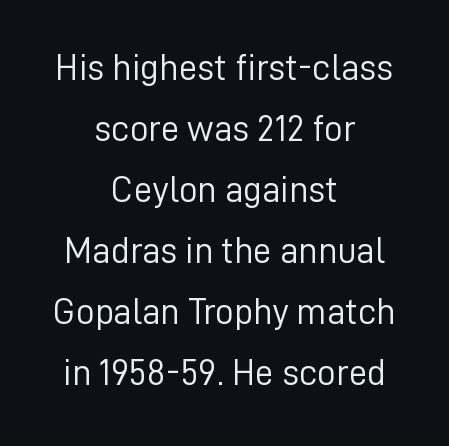
Q: Is the text bold? A: No.
Q: Is the text italic (slanted)? A: No, it is upright.
Q: Is the typeface a serif or a sans-serif typeface? A: Sans-serif.
Q: Is the text underlined? A: No.
Q: How is the paragraph aligned? A: Centered.
Q: Is the spacing between letters normal or unusually wide? A: Normal.
Q: Is the spacing between lines tight, normal or loose? A: Normal.
Q: Width (condensed, normal, or wide)? A: Normal.
Q: Stroke contrast? A: Low.
Q: x-height? A: Medium.
Q: Monospaced? A: No.
